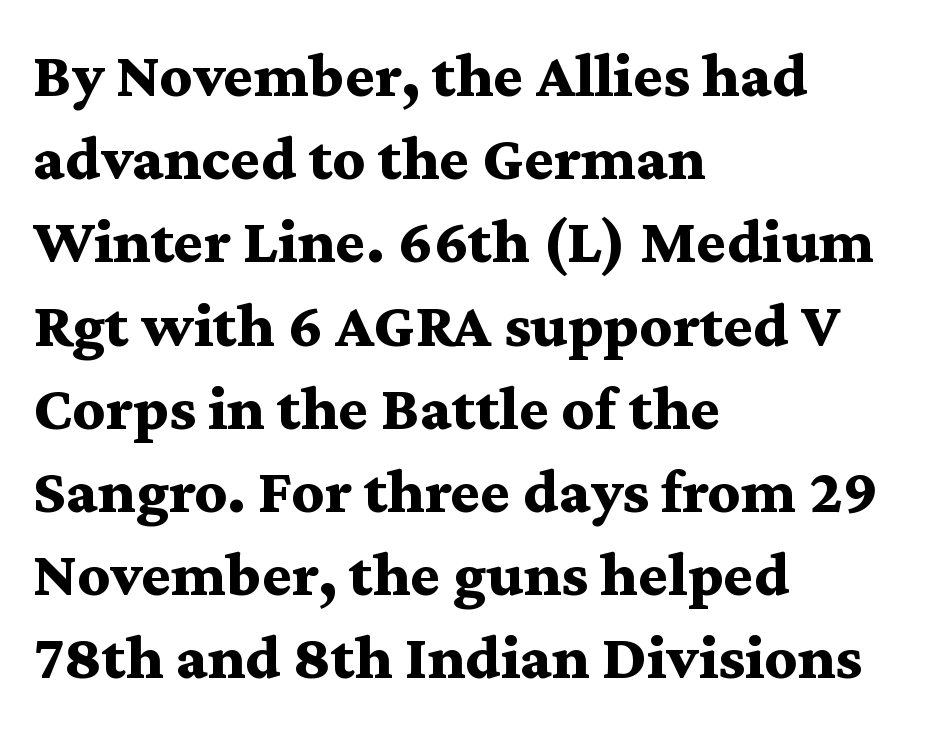
The image shows 64 px bold, wide serif type, upright; set left-aligned, normal line spacing (1.3x), normal letter spacing, not underlined; medium stroke contrast and a medium x-height.
